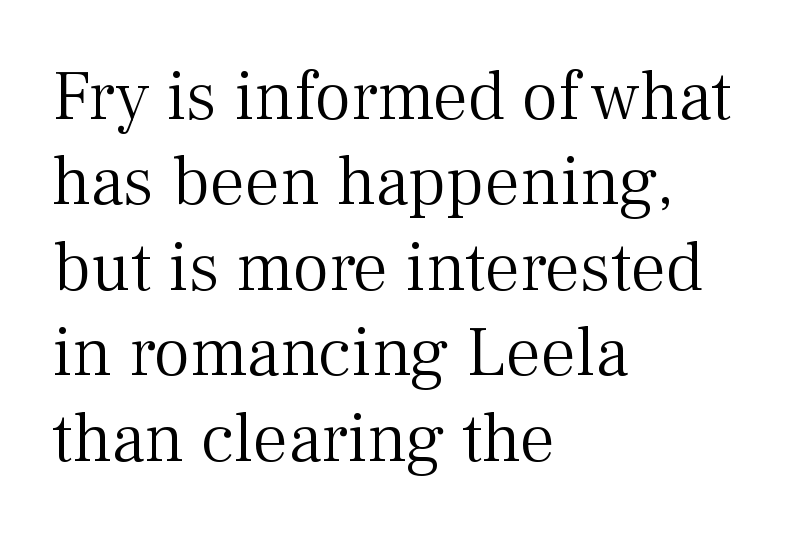
The image shows 70 px light serif type, upright; set left-aligned, line spacing 1.22x, normal letter spacing, not underlined; medium stroke contrast and a medium x-height.
